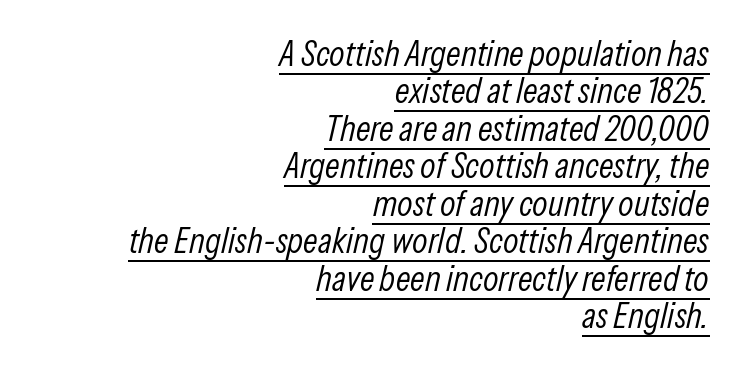
Q: Is the text bold? A: No.
Q: Is the text italic (slanted)? A: Yes, it leans right by about 13 degrees.
Q: Is the text underlined? A: Yes.
Q: How is the paragraph aligned? A: Right-aligned.
Q: Is the spacing between letters normal or unusually wide? A: Normal.
Q: Is the spacing between lines tight, normal or loose? A: Tight.
Q: Width (condensed, normal, or wide)? A: Condensed.
Q: Stroke contrast? A: Low.
Q: x-height? A: Medium.
Q: Monospaced? A: No.
